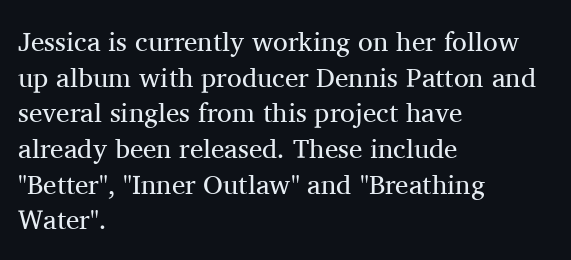
The image shows 27 px text type, upright; set left-aligned, normal line spacing (1.32x), normal letter spacing, not underlined.
